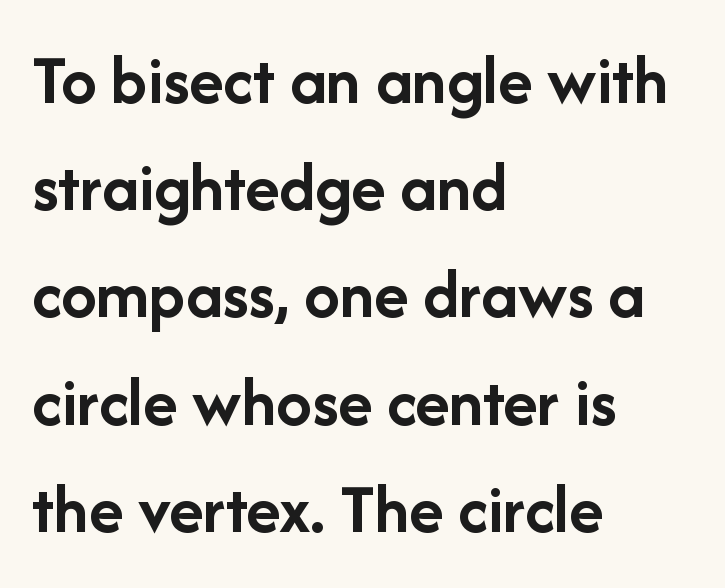
The image shows 71 px semibold sans-serif type, upright; set left-aligned, normal line spacing (1.51x), normal letter spacing, not underlined; low stroke contrast and a medium x-height.
